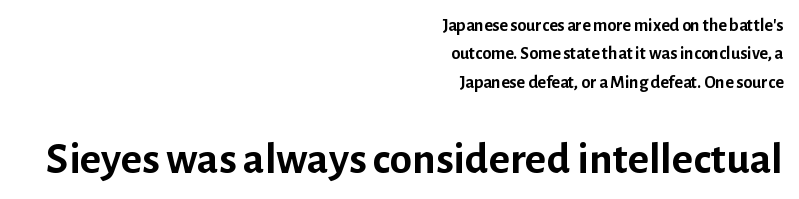
{"serif": "no", "italic": "no", "bold": "yes", "weight": "semibold", "width": "normal", "stroke_contrast": "low", "x_height": "medium", "monospaced": "no", "underline": "no", "align": "right", "line_spacing": "normal", "line_spacing_ratio": 1.58, "letter_spacing": "normal", "letter_spacing_em": 0.0, "larger_block": "second", "size_ratio": 2.5, "glyph_px": 45}
